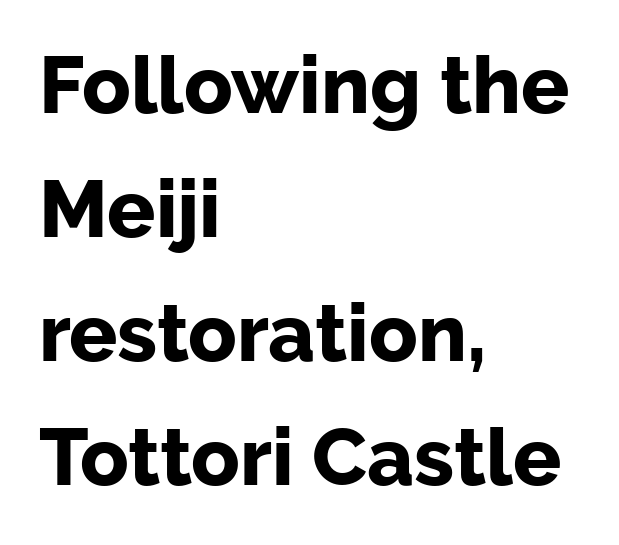
The image shows 80 px bold sans-serif type, upright; set left-aligned, normal line spacing (1.55x), normal letter spacing, not underlined; low stroke contrast and a medium x-height.
